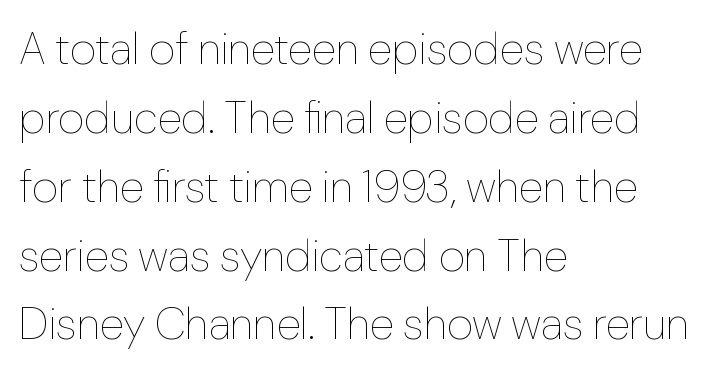
Q: Is the text bold? A: No.
Q: Is the text italic (slanted)? A: No, it is upright.
Q: Is the text underlined? A: No.
Q: How is the paragraph aligned? A: Left-aligned.
Q: Is the spacing between letters normal or unusually wide? A: Normal.
Q: Is the spacing between lines tight, normal or loose? A: Normal.
Q: Width (condensed, normal, or wide)? A: Normal.
Q: Stroke contrast? A: Low.
Q: x-height? A: Medium.
Q: Monospaced? A: No.
